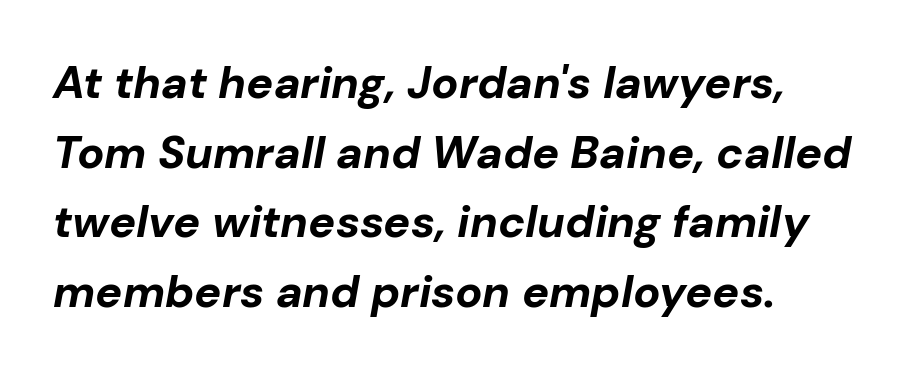
Q: Is the text bold? A: Yes.
Q: Is the text italic (slanted)? A: Yes, it leans right by about 10 degrees.
Q: Is the text underlined? A: No.
Q: Is the spacing between letters normal or unusually wide? A: Normal.
Q: Is the spacing between lines tight, normal or loose? A: Normal.
Q: Width (condensed, normal, or wide)? A: Normal.
Q: Stroke contrast? A: Low.
Q: x-height? A: Medium.
Q: Monospaced? A: No.
